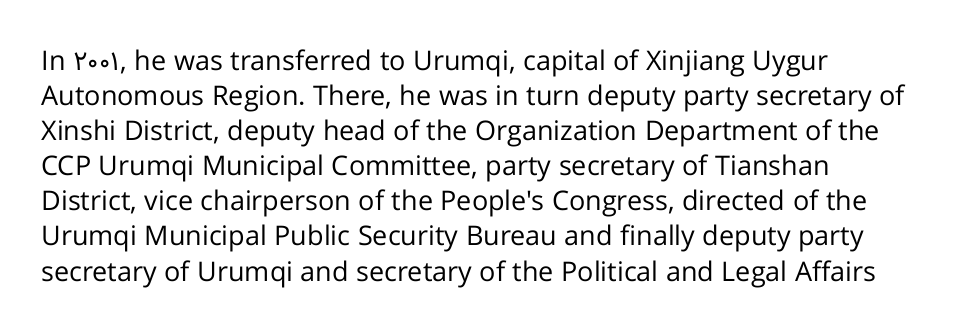
The image shows 27 px text type, upright; set left-aligned, normal line spacing (1.3x), normal letter spacing, not underlined.
